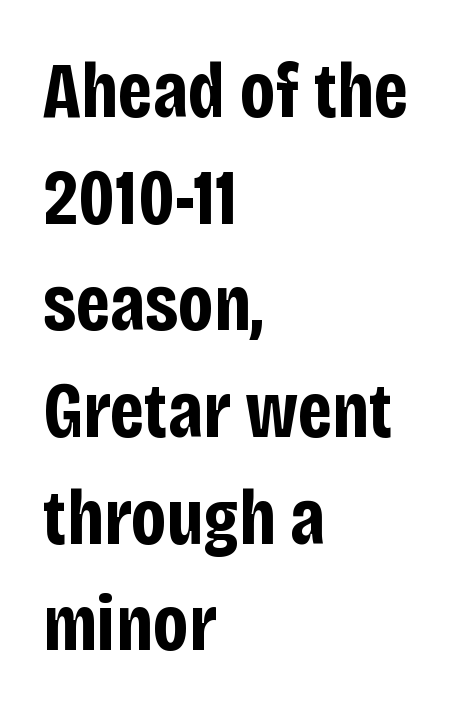
Weight check: bold — yes, fully. Nope, no serifs anywhere on these letters. Compared with typical paragraphs, the rows here are spaced about the same. Layout note: lines flush left. Tracking value appears to be zero — textbook default spacing. Ordinary non-slanted type is in use.
